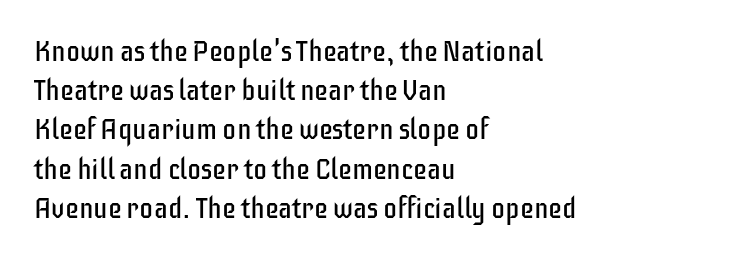
The image shows 28 px regular-weight, condensed sans-serif type, upright; set left-aligned, normal line spacing (1.4x), normal letter spacing, not underlined; low stroke contrast and a large x-height.
